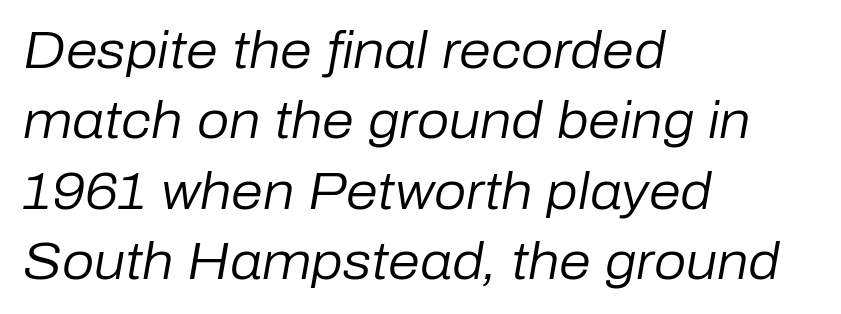
Q: Is the text bold? A: No.
Q: Is the text italic (slanted)? A: Yes, it leans right by about 10 degrees.
Q: Is the text underlined? A: No.
Q: How is the paragraph aligned? A: Left-aligned.
Q: Is the spacing between letters normal or unusually wide? A: Normal.
Q: Is the spacing between lines tight, normal or loose? A: Normal.
Q: Width (condensed, normal, or wide)? A: Normal.
Q: Stroke contrast? A: Low.
Q: x-height? A: Medium.
Q: Monospaced? A: No.
